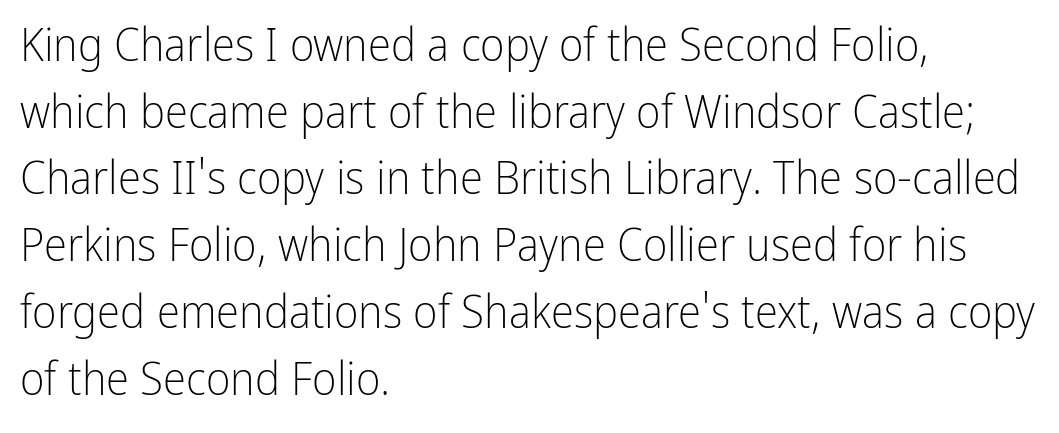
If you drew a ruler down the left edge, every line would touch it. The rows are spaced the way most documents space them. Nothing sits at the stroke ends, so this counts as sans-serif. The line texture is even and compact thanks to regular tracking. Rule under the text: the space is simply empty.
